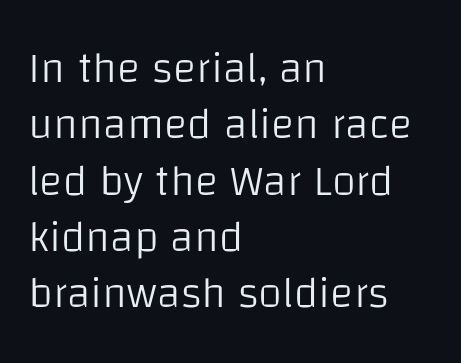
{"serif": "no", "italic": "no", "bold": "no", "weight": "light", "width": "normal", "stroke_contrast": "low", "x_height": "large", "monospaced": "no", "underline": "no", "align": "left", "line_spacing": "normal", "line_spacing_ratio": 1.28, "letter_spacing": "normal", "letter_spacing_em": 0.0, "glyph_px": 44}
